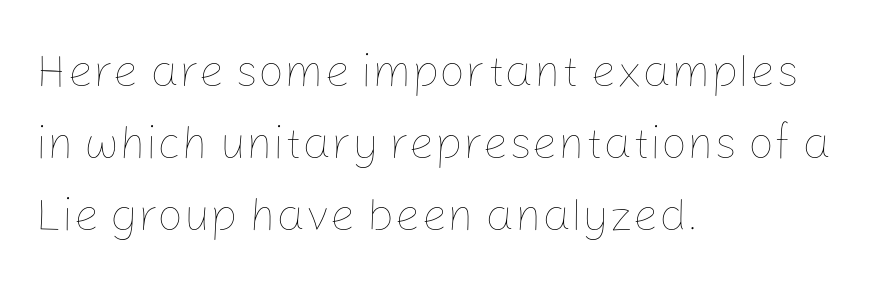
{"italic": "no", "bold": "no", "weight": "thin", "width": "normal", "stroke_contrast": "low", "x_height": "medium", "monospaced": "no", "underline": "no", "align": "left", "line_spacing": "normal", "line_spacing_ratio": 1.57, "letter_spacing": "normal", "letter_spacing_em": 0.0, "glyph_px": 46}
